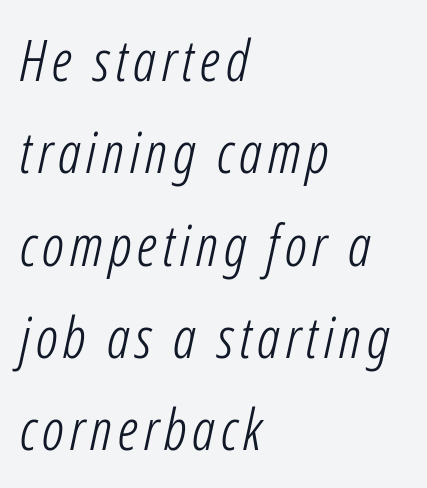
Q: Is the text bold? A: No.
Q: Is the text italic (slanted)? A: Yes, it leans right by about 12 degrees.
Q: Is the text underlined? A: No.
Q: How is the paragraph aligned? A: Left-aligned.
Q: Is the spacing between lines tight, normal or loose? A: Normal.
Q: Width (condensed, normal, or wide)? A: Condensed.
Q: Stroke contrast? A: Low.
Q: x-height? A: Medium.
Q: Monospaced? A: No.
